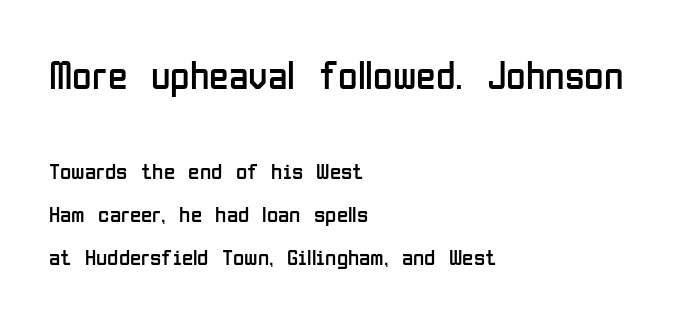
Which of the two is more prominent by size? The first, at the top. These lines are rendered in a variable-pitch font. Does the copy run flush right? No — it runs flush left. This rendering features lettering with no underline. No letter is thick-stroked: the sample isn't bold.
